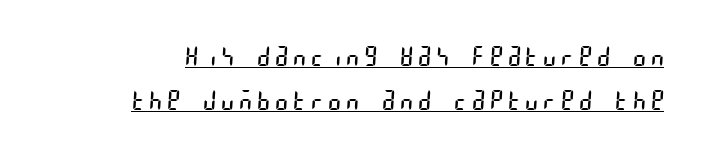
Q: Is the text bold? A: No.
Q: Is the text underlined? A: Yes.
Q: Is the spacing between letters normal or unusually wide? A: Unusually wide.
Q: Is the spacing between lines tight, normal or loose? A: Normal.
